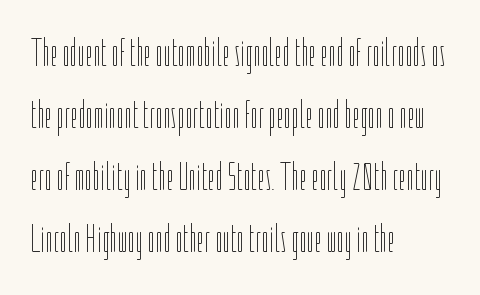
Q: Is the text bold? A: No.
Q: Is the text italic (slanted)? A: No, it is upright.
Q: Is the text underlined? A: No.
Q: How is the paragraph aligned? A: Left-aligned.
Q: Is the spacing between letters normal or unusually wide? A: Normal.
Q: Is the spacing between lines tight, normal or loose? A: Normal.
Q: Width (condensed, normal, or wide)? A: Condensed.
Q: Stroke contrast? A: Low.
Q: x-height? A: Medium.
Q: Monospaced? A: No.
